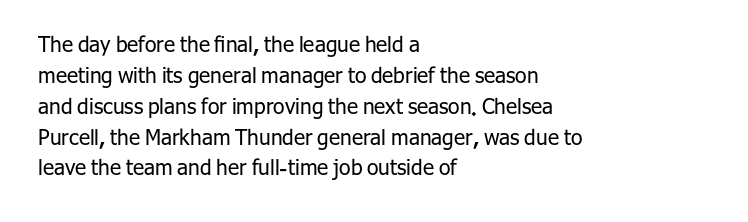
The image shows 21 px text type, upright; set left-aligned, normal line spacing (1.47x), normal letter spacing, not underlined.
